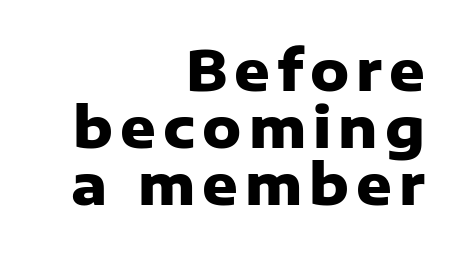
Serif or sans? Sans — the stroke terminals are bare. Is this a fixed-width face? No — the glyphs have proportional, varying widths. In terms of leading, this rendering errs on the cramped side. This is heavy type, rendered in bold. Line endings align vertically; line beginnings do not.
